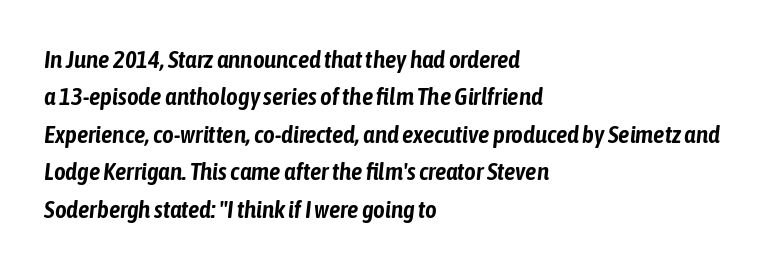
Q: Is the text italic (slanted)? A: Yes, it leans right by about 6 degrees.
Q: Is the text underlined? A: No.
Q: How is the paragraph aligned? A: Left-aligned.
Q: Is the spacing between letters normal or unusually wide? A: Normal.
Q: Is the spacing between lines tight, normal or loose? A: Normal.
